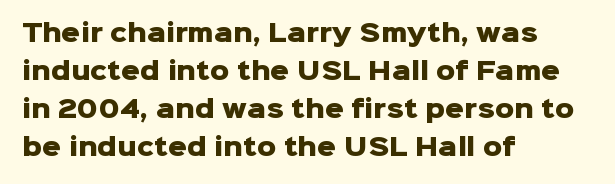
The image shows 24 px bold type, upright; set left-aligned, normal line spacing (1.59x), normal letter spacing, not underlined.
